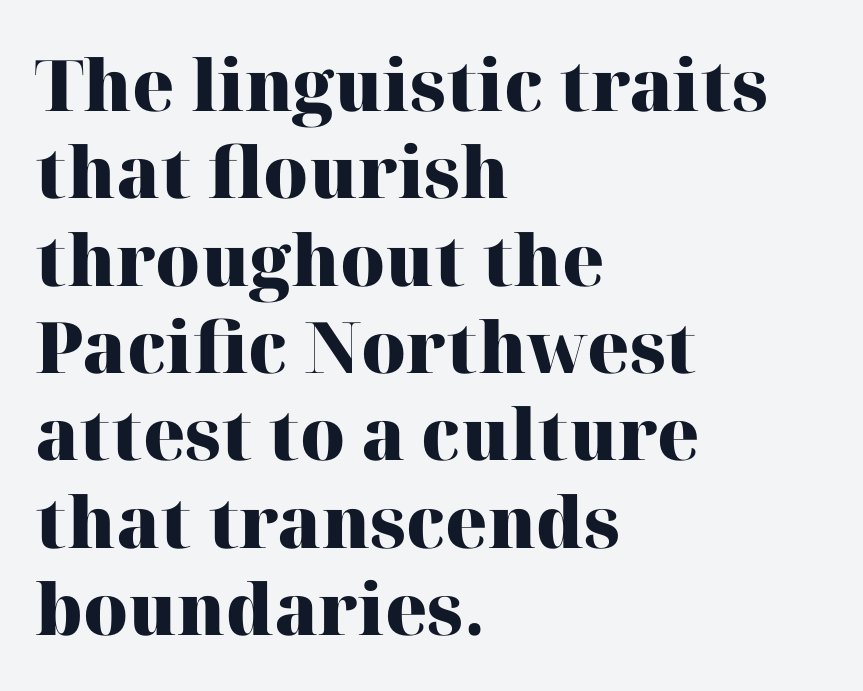
Q: Is the text bold? A: Yes.
Q: Is the text italic (slanted)? A: No, it is upright.
Q: Is the typeface a serif or a sans-serif typeface? A: Serif.
Q: Is the text underlined? A: No.
Q: How is the paragraph aligned? A: Left-aligned.
Q: Is the spacing between letters normal or unusually wide? A: Normal.
Q: Width (condensed, normal, or wide)? A: Normal.
Q: Stroke contrast? A: High.
Q: x-height? A: Medium.
Q: Monospaced? A: No.
